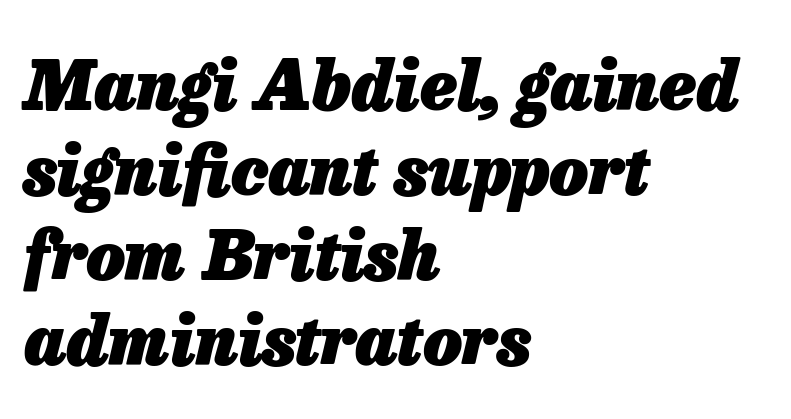
The image shows 68 px heavy type, italic (leaning right); set left-aligned, normal line spacing (1.25x), normal letter spacing, not underlined; low stroke contrast and a medium x-height.
